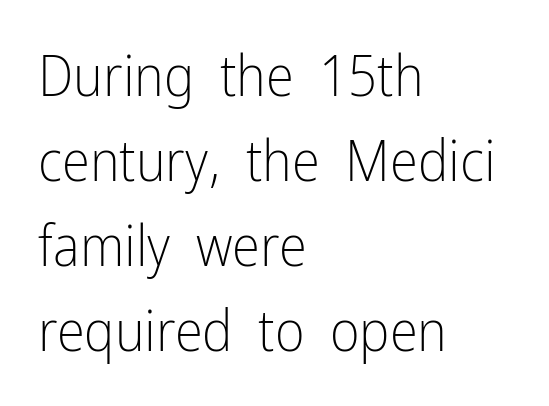
Caption: face not bold, strokes unweighted. The letters stand straight up with perfectly vertical stems. Quick note: interline space is typical. This rendering employs a face without finishing strokes, i.e., a sans-serif. Look at the tracking — it's just the regular setting, nothing added.
